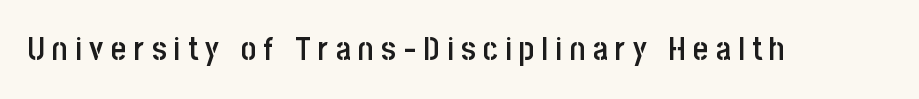
The gaps between neighbouring characters are conspicuously large. The gap between lines stays unmarked. The characters display no serif detailing; their extremities are plain. Note the varied advance widths — an 'i' is clearly narrower than an 'm'. A fair bit of extra ink — the face is semibold, not bold. Posture: upright roman.
